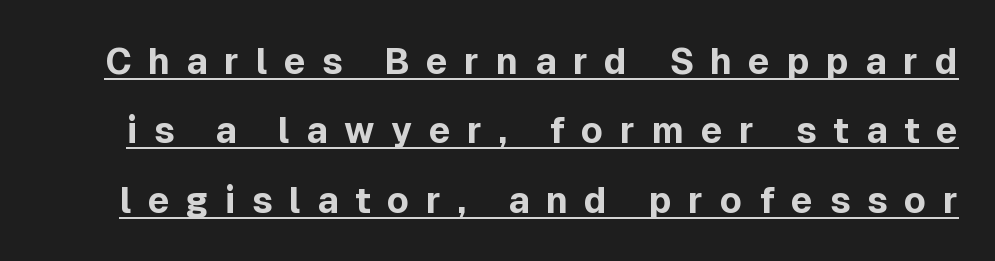
Q: Is the text bold? A: Yes.
Q: Is the text italic (slanted)? A: No, it is upright.
Q: Is the typeface a serif or a sans-serif typeface? A: Sans-serif.
Q: Is the text underlined? A: Yes.
Q: Is the spacing between letters normal or unusually wide? A: Unusually wide.
Q: Is the spacing between lines tight, normal or loose? A: Loose.
Q: Width (condensed, normal, or wide)? A: Normal.
Q: x-height? A: Medium.
Q: Monospaced? A: No.
